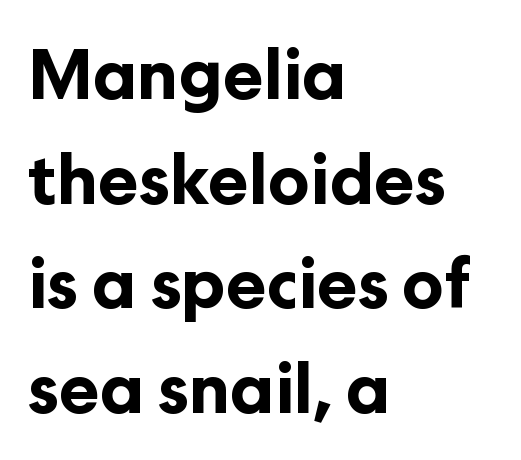
The image shows 68 px bold sans-serif type, upright; set left-aligned, normal line spacing (1.54x), normal letter spacing, not underlined; low stroke contrast and a medium x-height.
